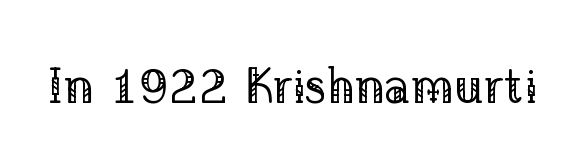
{"serif": "yes", "italic": "no", "bold": "no", "weight": "regular", "width": "normal", "stroke_contrast": "low", "x_height": "medium", "monospaced": "no", "underline": "no", "letter_spacing": "normal", "letter_spacing_em": 0.0, "glyph_px": 50}
